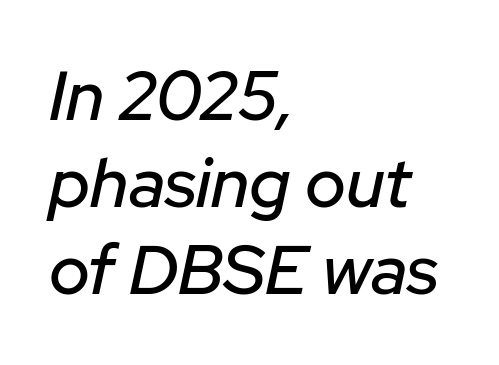
The image shows 69 px text type, italic (leaning right); set left-aligned, normal line spacing (1.26x), normal letter spacing, not underlined; low stroke contrast and a medium x-height.
